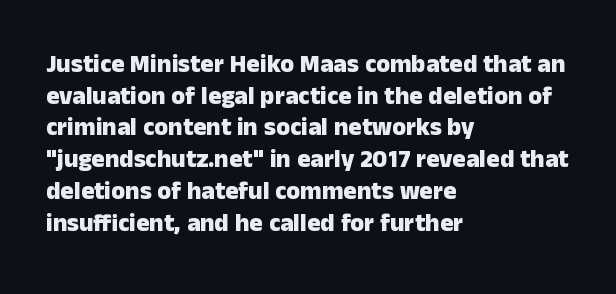
Q: Is the text bold? A: Yes.
Q: Is the text italic (slanted)? A: No, it is upright.
Q: Is the text underlined? A: No.
Q: How is the paragraph aligned? A: Left-aligned.
Q: Is the spacing between letters normal or unusually wide? A: Normal.
Q: Is the spacing between lines tight, normal or loose? A: Normal.
